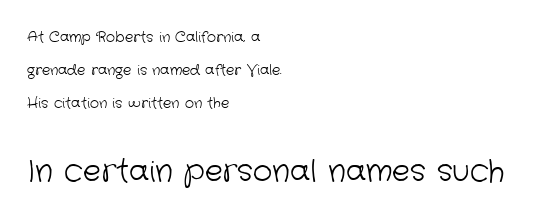
The image shows 30 px light sans-serif type; set left-aligned, loose line spacing (2.35x), normal letter spacing, not underlined; the second (bottom) block is 2.14x larger; low stroke contrast and a medium x-height.
